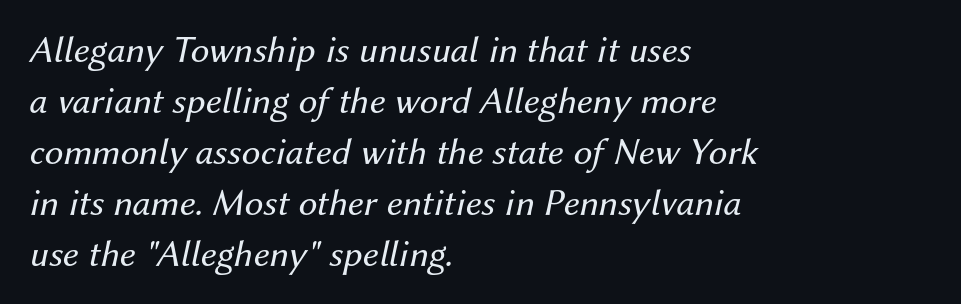
Q: Is the text bold? A: No.
Q: Is the text italic (slanted)? A: Yes, it leans right by about 12 degrees.
Q: Is the text underlined? A: No.
Q: How is the paragraph aligned? A: Left-aligned.
Q: Is the spacing between letters normal or unusually wide? A: Normal.
Q: Is the spacing between lines tight, normal or loose? A: Normal.
Q: Width (condensed, normal, or wide)? A: Normal.
Q: Stroke contrast? A: Medium.
Q: x-height? A: Medium.
Q: Monospaced? A: No.
